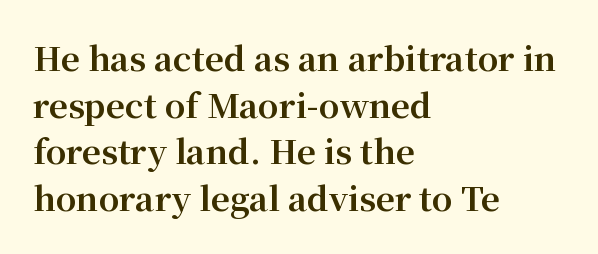
{"serif": "yes", "italic": "no", "bold": "yes", "weight": "bold", "width": "normal", "stroke_contrast": "medium", "x_height": "medium", "monospaced": "no", "underline": "no", "align": "left", "line_spacing": "normal", "line_spacing_ratio": 1.41, "letter_spacing": "normal", "letter_spacing_em": 0.0, "glyph_px": 33}
